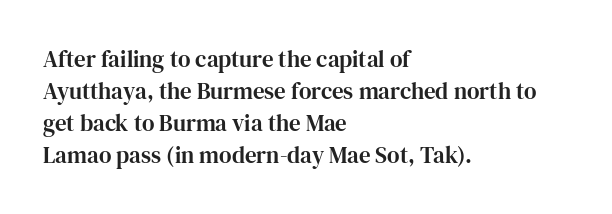
Q: Is the text italic (slanted)? A: No, it is upright.
Q: Is the text underlined? A: No.
Q: How is the paragraph aligned? A: Left-aligned.
Q: Is the spacing between letters normal or unusually wide? A: Normal.
Q: Is the spacing between lines tight, normal or loose? A: Normal.
